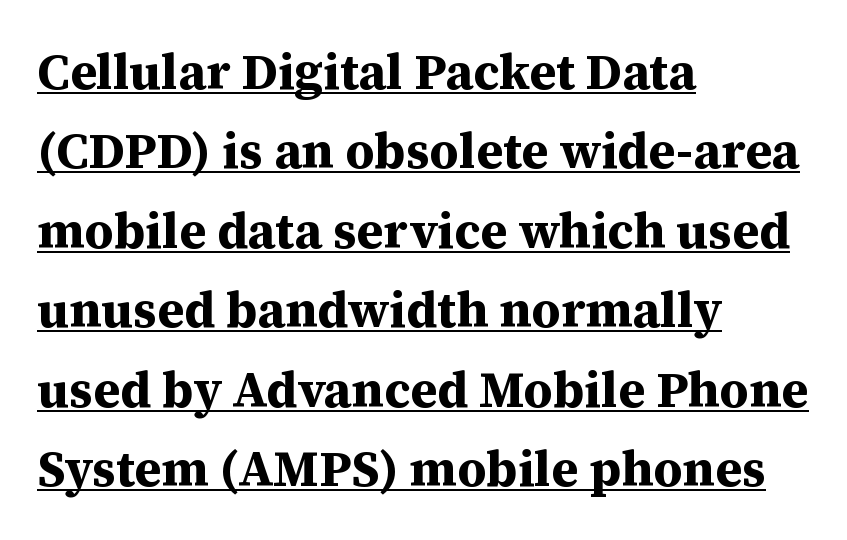
You could call the tracking neutral — neither tight nor loose. Visually the block forms a straight wall on the left and a jagged coastline on the right. The face used here appears with an underline applied. Heavy, bold letterforms.
